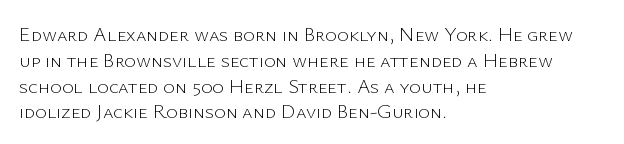
{"italic": "no", "bold": "no", "underline": "no", "align": "left", "line_spacing": "normal", "line_spacing_ratio": 1.29, "letter_spacing": "normal", "letter_spacing_em": 0.0, "glyph_px": 20}
